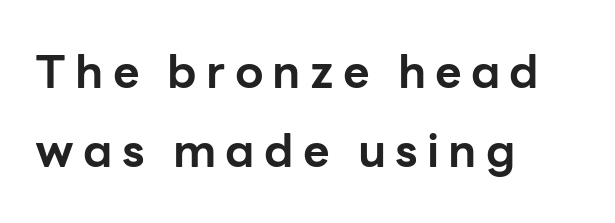
The image shows 46 px bold sans-serif type, upright; set left-aligned, line spacing 1.71x, unusually wide letter spacing (+0.2 em), not underlined; low stroke contrast and a medium x-height.
